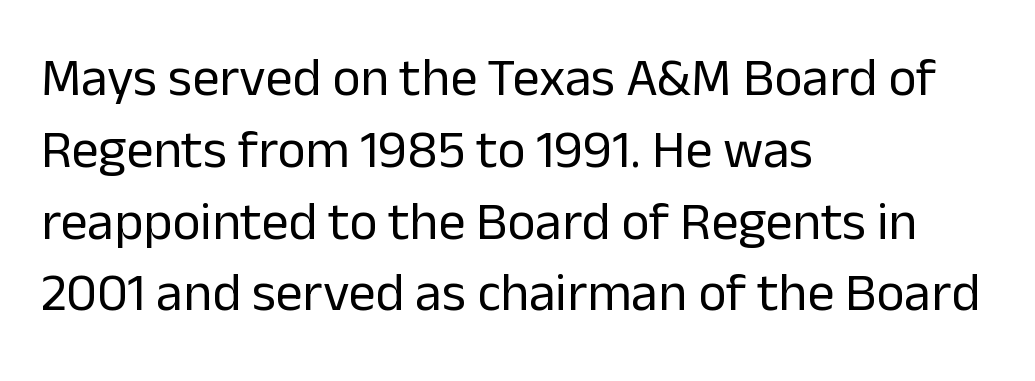
Q: Is the text bold? A: No.
Q: Is the text italic (slanted)? A: No, it is upright.
Q: Is the typeface a serif or a sans-serif typeface? A: Sans-serif.
Q: Is the text underlined? A: No.
Q: How is the paragraph aligned? A: Left-aligned.
Q: Is the spacing between letters normal or unusually wide? A: Normal.
Q: Is the spacing between lines tight, normal or loose? A: Normal.
Q: Width (condensed, normal, or wide)? A: Normal.
Q: Stroke contrast? A: Low.
Q: x-height? A: Medium.
Q: Monospaced? A: No.
